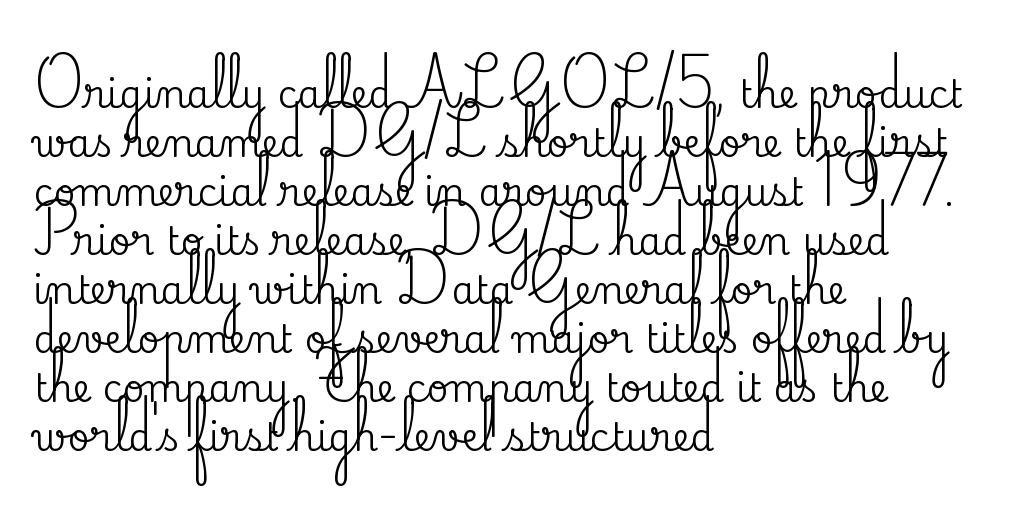
Q: Is the text italic (slanted)? A: No, it is upright.
Q: Is the typeface a serif or a sans-serif typeface? A: Serif.
Q: Is the text underlined? A: No.
Q: How is the paragraph aligned? A: Left-aligned.
Q: Is the spacing between letters normal or unusually wide? A: Normal.
Q: Is the spacing between lines tight, normal or loose? A: Normal.
Q: Width (condensed, normal, or wide)? A: Normal.
Q: Stroke contrast? A: Medium.
Q: x-height? A: Small.
Q: Monospaced? A: No.
